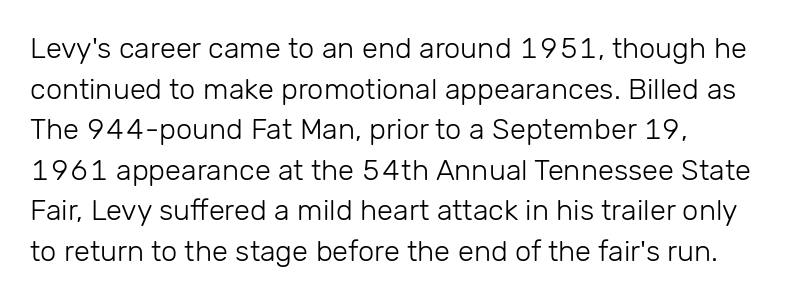
The image shows 29 px light sans-serif type, upright; set normal line spacing (1.4x), normal letter spacing, not underlined; low stroke contrast and a medium x-height.
